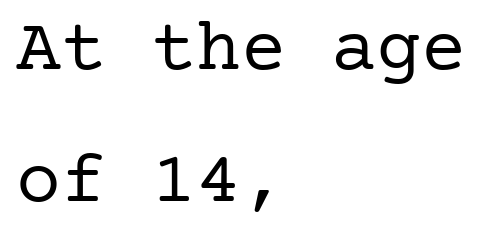
If you drew a line through each stem, it would be perfectly vertical. The rag falls on the right side of this text block. This sample uses a serif face. Descenders are the only things crossing below the line. These lines keep a tight, regular rhythm from letter to letter.
